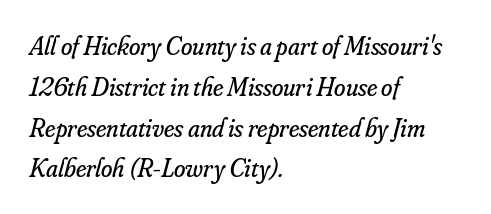
The image shows 26 px text type, italic (leaning right); set left-aligned, normal line spacing (1.57x), normal letter spacing, not underlined.
